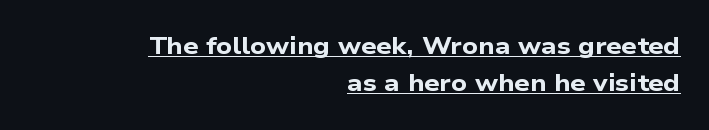
Typographic density is high because the face is bold. The passage is arranged like a letterhead date or caption credit — flush right. A rule runs beneath these lines of type. Students, observe: this is what conventionally led text looks like.
